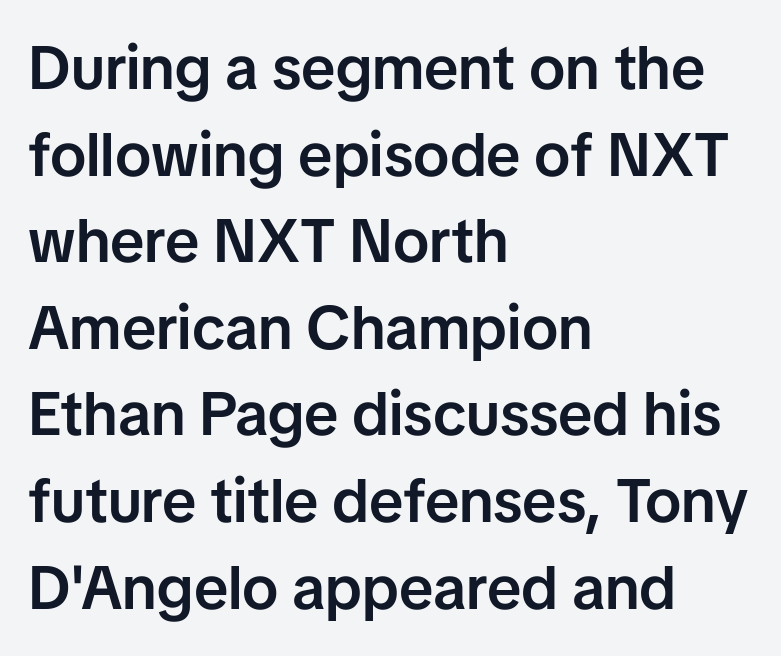
These lines carry some extra weight — a demibold, not a full bold. Leading: standard. Plain, unruled lines of type. In terms of letterspacing, this is plain default setting. You could not count columns in this text — the font is proportionally spaced. The font's upright variant was chosen for this text.
